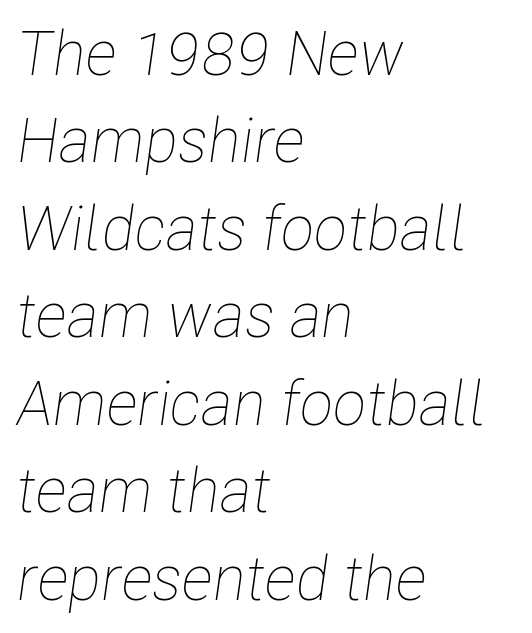
The image shows 62 px thin, condensed type, italic (leaning right); set left-aligned, normal line spacing (1.41x), normal letter spacing, not underlined; low stroke contrast and a medium x-height.
